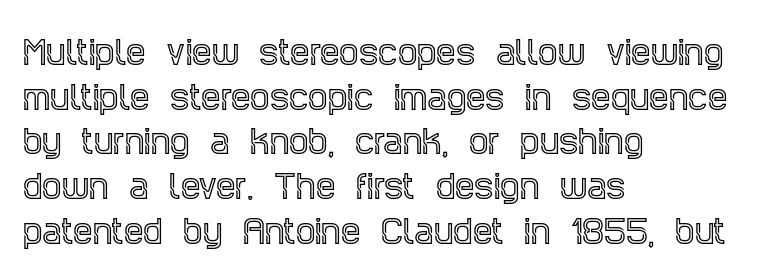
The image shows 31 px condensed serif type, upright; set left-aligned, normal line spacing (1.44x), normal letter spacing, not underlined; a large x-height.
